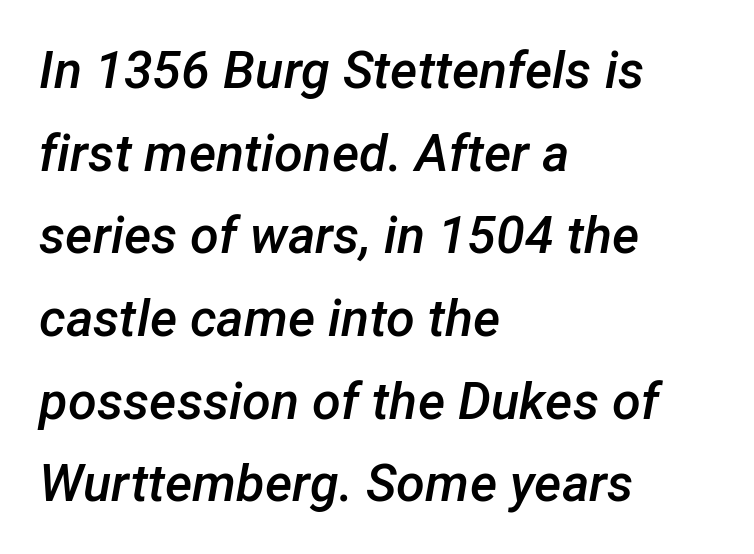
The image shows 52 px semibold type, italic (leaning right); set left-aligned, normal line spacing (1.59x), normal letter spacing, not underlined; low stroke contrast and a medium x-height.
